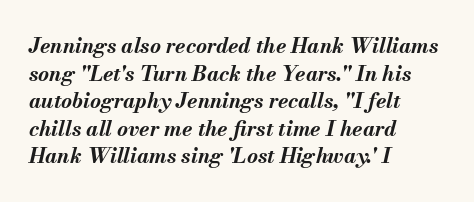
Heft: maximum for text — a bold. How are the letters spaced? Ordinarily, with no added tracking. Has an underline been added? It has not. A typesetter would call this leading conventional body-copy spacing.
